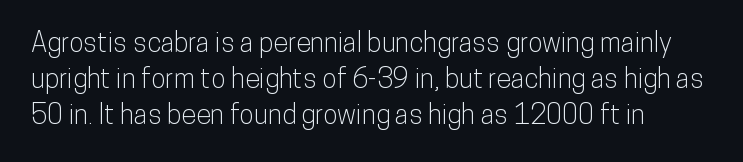
Q: Is the text italic (slanted)? A: No, it is upright.
Q: Is the text underlined? A: No.
Q: Is the spacing between letters normal or unusually wide? A: Normal.
Q: Is the spacing between lines tight, normal or loose? A: Normal.
